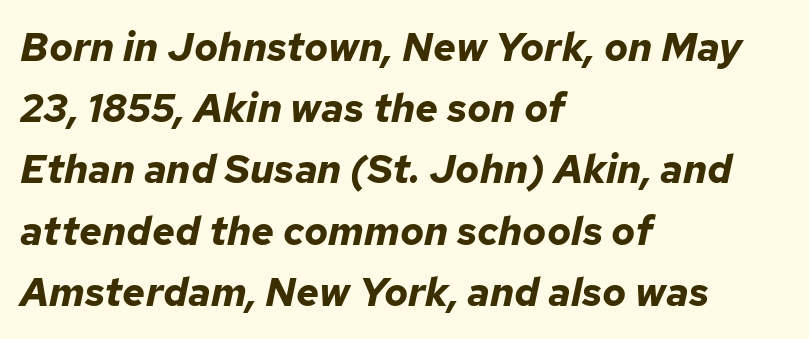
The image shows 40 px bold type, italic (leaning right); set left-aligned, normal line spacing (1.53x), normal letter spacing, not underlined; low stroke contrast and a medium x-height.
